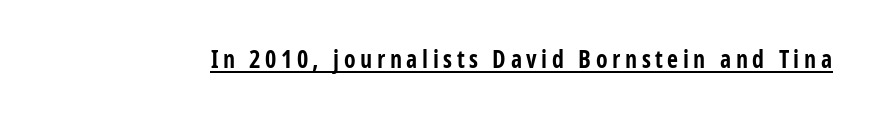
Q: Is the text bold? A: Yes.
Q: Is the text italic (slanted)? A: No, it is upright.
Q: Is the text underlined? A: Yes.
